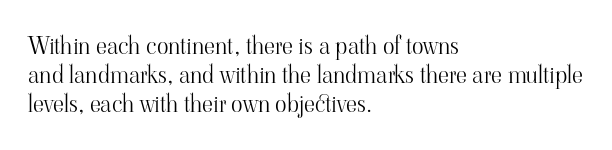
{"italic": "no", "bold": "no", "underline": "no", "align": "left", "line_spacing_ratio": 1.21, "letter_spacing": "normal", "letter_spacing_em": 0.0, "glyph_px": 24}
